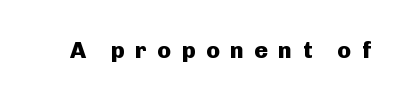
Plain, unruled lines of type. Caption: expanded tracking, letters set apart. Caption: bold face, heavy strokes. It's the straight-up-and-down kind of type.
